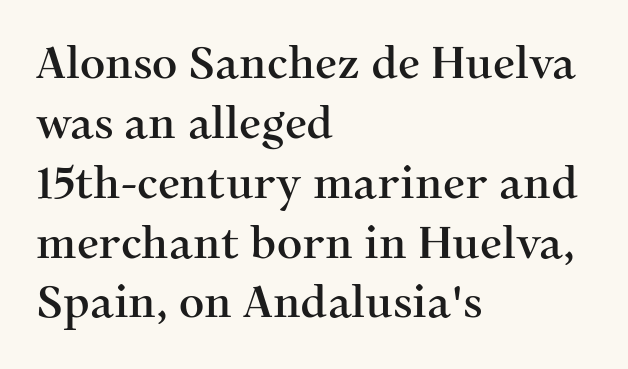
{"serif": "yes", "italic": "no", "width": "normal", "stroke_contrast": "medium", "x_height": "medium", "monospaced": "no", "underline": "no", "align": "left", "line_spacing": "normal", "line_spacing_ratio": 1.36, "letter_spacing": "normal", "letter_spacing_em": 0.0, "glyph_px": 44}
